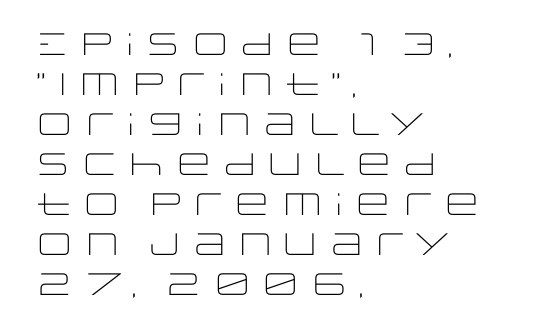
A sans-serif font was chosen for this passage. One-word summary of the alignment: left. A typesetter would call this leading conventional body-copy spacing. Italic? Not at all — the glyphs are vertical.
